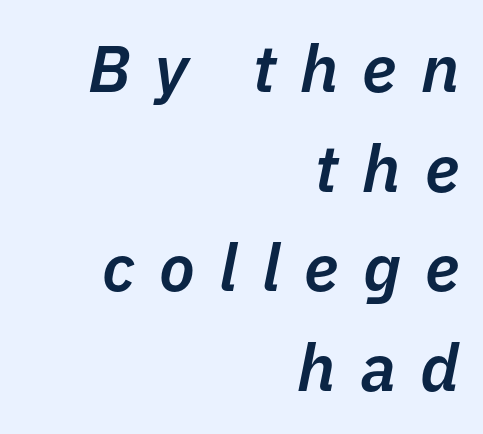
The letters advance in unequal steps, a hallmark of proportional type. Descenders hang freely into open space. The space between consecutive lines is moderate. Moderately thickened strokes mark this as semibold type. Does the copy run flush right? Yes — the right margin is perfectly even. These lines were composed using italics.
